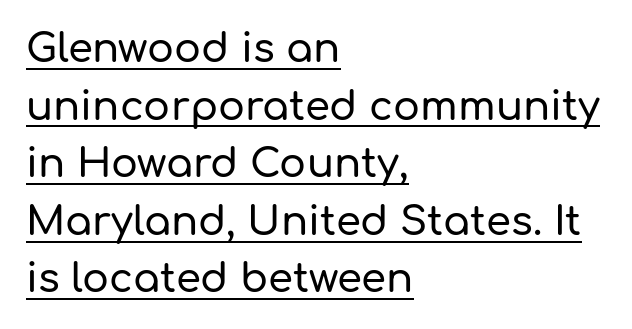
Q: Is the text italic (slanted)? A: No, it is upright.
Q: Is the typeface a serif or a sans-serif typeface? A: Sans-serif.
Q: Is the text underlined? A: Yes.
Q: How is the paragraph aligned? A: Left-aligned.
Q: Is the spacing between letters normal or unusually wide? A: Normal.
Q: Is the spacing between lines tight, normal or loose? A: Normal.
Q: Width (condensed, normal, or wide)? A: Normal.
Q: Stroke contrast? A: Low.
Q: x-height? A: Medium.
Q: Monospaced? A: No.
